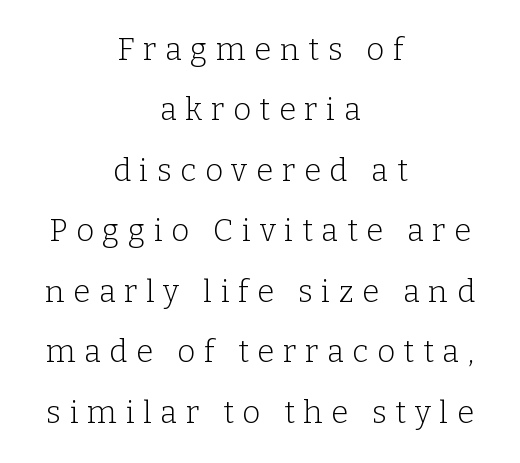
Decoration check: the copy has no underline. Loose tracking; the words dissolve into strings of separated letters. Note: serifs present on the glyphs. Leading is clearly above the norm, producing a sparse column.
